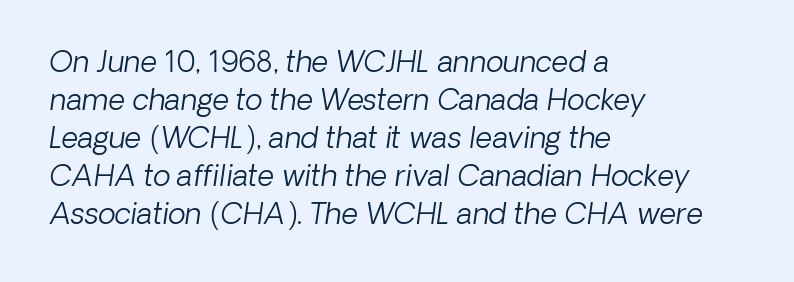
{"serif": "no", "bold": "no", "weight": "light", "width": "normal", "stroke_contrast": "low", "x_height": "medium", "monospaced": "no", "underline": "no", "align": "left", "line_spacing": "normal", "line_spacing_ratio": 1.31, "letter_spacing": "normal", "letter_spacing_em": 0.0, "glyph_px": 29}
